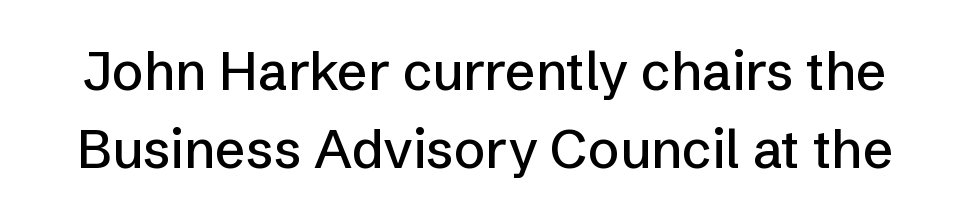
Short note: letters normally spaced. Spacing verdict: proportional, widths tailored to each character. This sample uses an upright cut, with every glyph sitting square on the baseline. Classification — sans serif.
